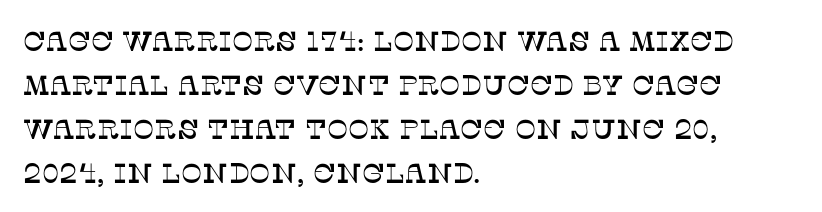
{"serif": "yes", "italic": "no", "width": "normal", "stroke_contrast": "low", "x_height": "large", "monospaced": "no", "underline": "no", "align": "left", "line_spacing": "normal", "line_spacing_ratio": 1.57, "letter_spacing": "normal", "letter_spacing_em": 0.0, "glyph_px": 28}
